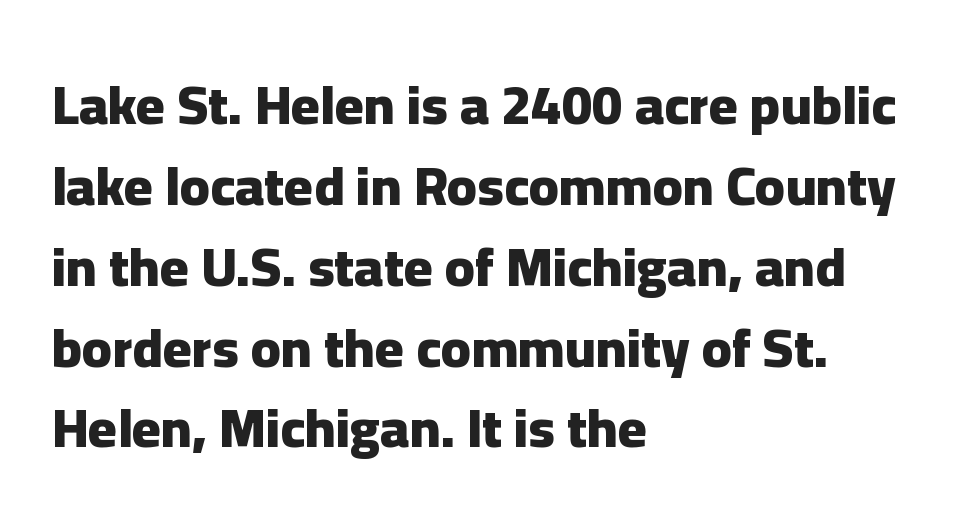
The paragraph shown leans on its left margin. Posture: upright roman. Honestly, there is no underline to notice here at all. The letters carry no serifs — their stems end cleanly without finishing strokes. The vertical gap from one line to the next is medium. Each letter keeps its own natural width here, so spacing adapts to shape.
